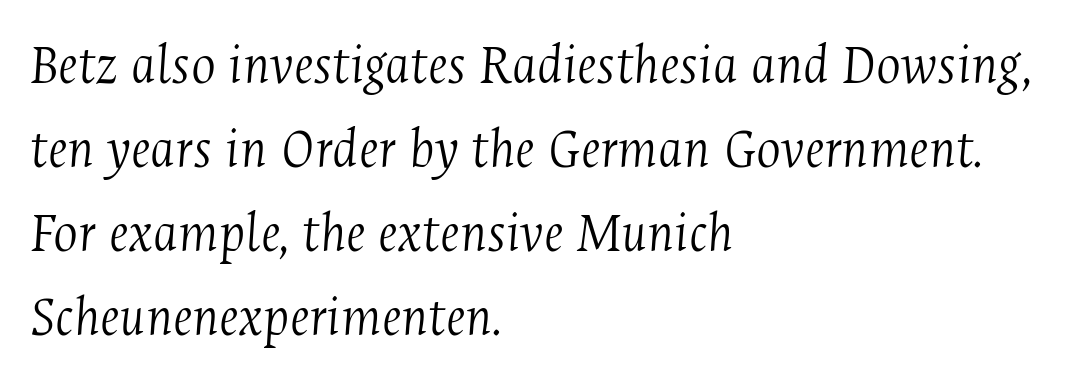
{"serif": "yes", "italic": "yes", "lean": "right", "slant_degrees": 4, "bold": "no", "weight": "light", "width": "condensed", "stroke_contrast": "medium", "x_height": "medium", "monospaced": "no", "underline": "no", "align": "left", "line_spacing": "normal", "line_spacing_ratio": 1.45, "letter_spacing": "normal", "letter_spacing_em": 0.0, "glyph_px": 58}
